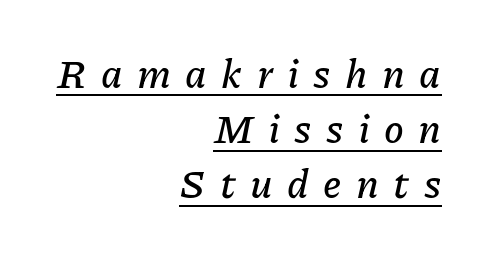
The image shows 40 px text type, italic (leaning right); set right-aligned, normal line spacing (1.38x), unusually wide letter spacing (+0.36 em), underlined; low stroke contrast and a medium x-height.
